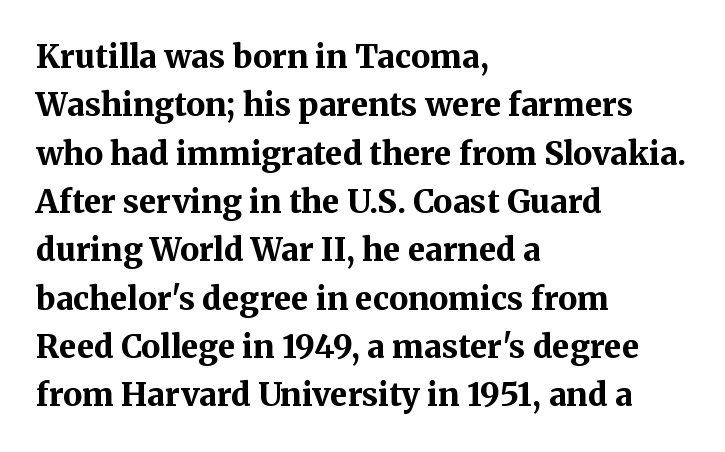
Q: Is the text bold? A: Yes.
Q: Is the text italic (slanted)? A: No, it is upright.
Q: Is the typeface a serif or a sans-serif typeface? A: Serif.
Q: Is the text underlined? A: No.
Q: How is the paragraph aligned? A: Left-aligned.
Q: Is the spacing between letters normal or unusually wide? A: Normal.
Q: Is the spacing between lines tight, normal or loose? A: Normal.
Q: Width (condensed, normal, or wide)? A: Normal.
Q: Stroke contrast? A: Medium.
Q: x-height? A: Medium.
Q: Monospaced? A: No.
